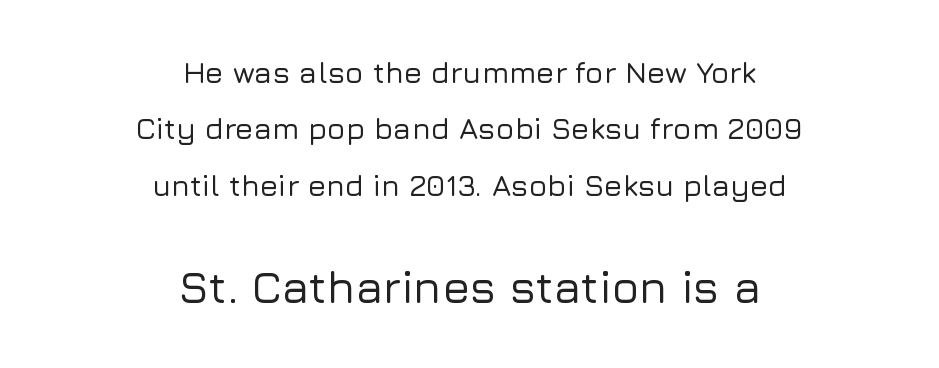
Q: Is the text italic (slanted)? A: No, it is upright.
Q: Is the typeface a serif or a sans-serif typeface? A: Sans-serif.
Q: Is the text underlined? A: No.
Q: How is the paragraph aligned? A: Centered.
Q: Is the spacing between letters normal or unusually wide? A: Normal.
Q: Which block of text is set in a larger size, the first (top) or the second (bottom)? A: The second (bottom) one.
Q: Width (condensed, normal, or wide)? A: Normal.
Q: Stroke contrast? A: Low.
Q: x-height? A: Medium.
Q: Monospaced? A: No.
